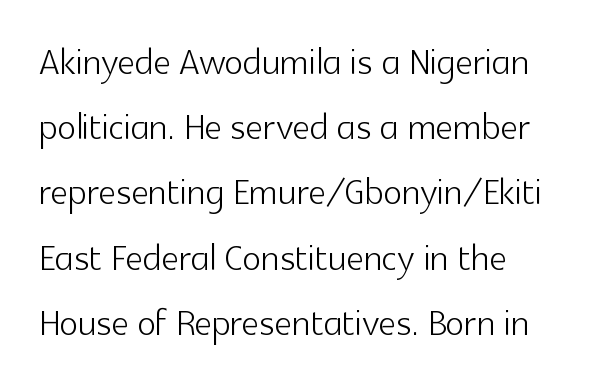
{"serif": "no", "italic": "no", "bold": "no", "weight": "light", "width": "normal", "x_height": "medium", "monospaced": "no", "underline": "no", "align": "left", "line_spacing": "normal", "line_spacing_ratio": 1.33, "letter_spacing": "normal", "letter_spacing_em": 0.0, "glyph_px": 49}
